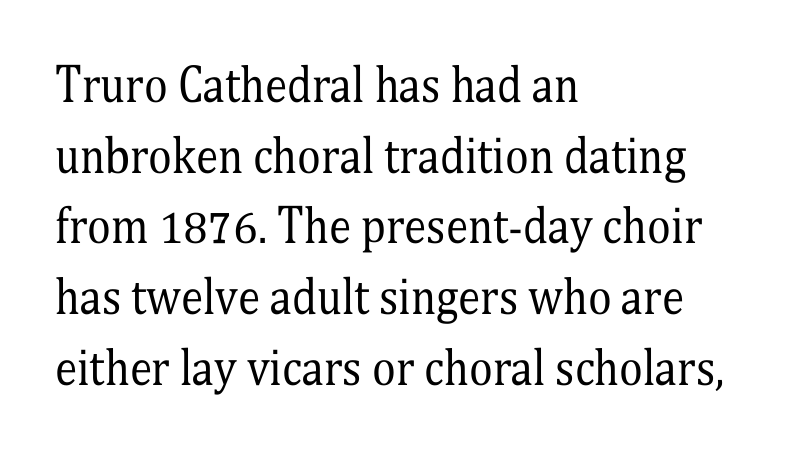
Q: Is the text bold? A: No.
Q: Is the text italic (slanted)? A: No, it is upright.
Q: Is the typeface a serif or a sans-serif typeface? A: Serif.
Q: Is the text underlined? A: No.
Q: How is the paragraph aligned? A: Left-aligned.
Q: Is the spacing between letters normal or unusually wide? A: Normal.
Q: Is the spacing between lines tight, normal or loose? A: Normal.
Q: Width (condensed, normal, or wide)? A: Condensed.
Q: Stroke contrast? A: Medium.
Q: x-height? A: Medium.
Q: Monospaced? A: No.
